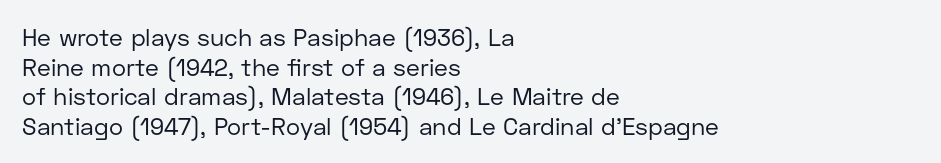
Words appear dense and cohesive because spacing is normal. Stem width sits at or under what a default text font uses. Honestly, there is no underline to notice here at all. The lettering stays uniformly vertical, giving the passage a roman look.
